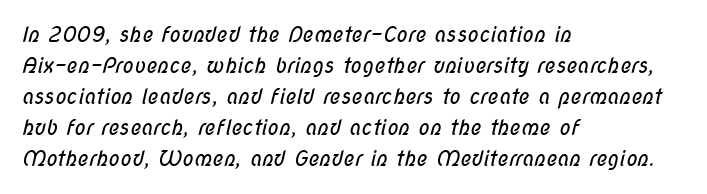
Q: Is the text bold? A: No.
Q: Is the text underlined? A: No.
Q: How is the paragraph aligned? A: Left-aligned.
Q: Is the spacing between letters normal or unusually wide? A: Normal.
Q: Is the spacing between lines tight, normal or loose? A: Normal.
